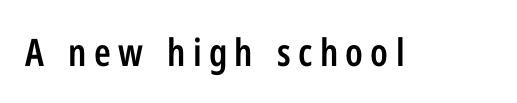
{"serif": "no", "italic": "no", "bold": "semi", "weight": "semibold", "width": "condensed", "stroke_contrast": "low", "x_height": "medium", "monospaced": "no", "underline": "no", "glyph_px": 38}
